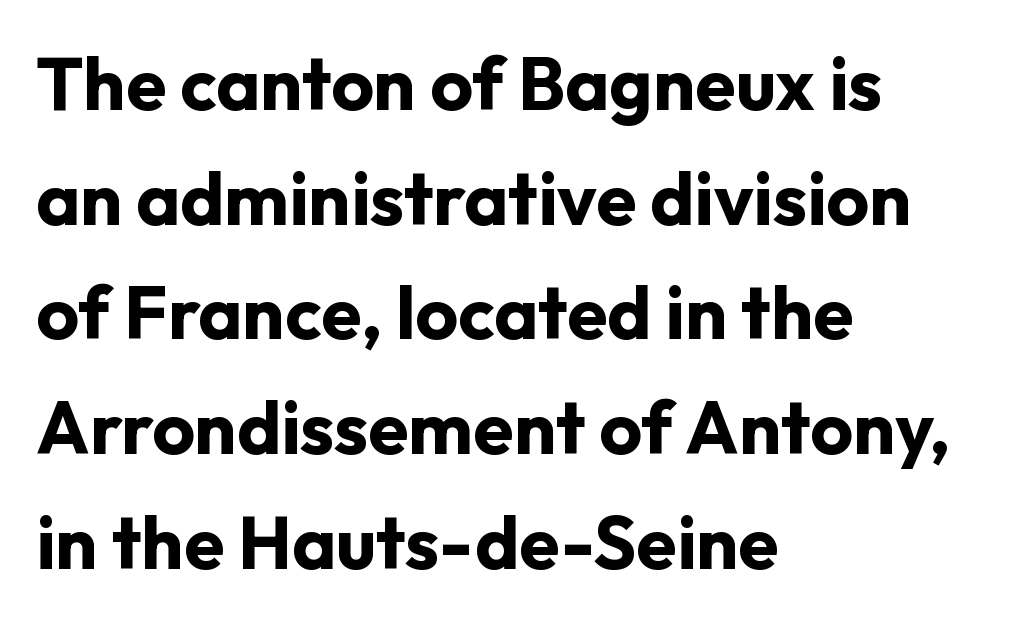
{"serif": "no", "italic": "no", "bold": "yes", "weight": "bold", "width": "normal", "stroke_contrast": "low", "x_height": "medium", "monospaced": "no", "underline": "no", "align": "left", "line_spacing": "normal", "line_spacing_ratio": 1.55, "letter_spacing": "normal", "letter_spacing_em": 0.0, "glyph_px": 74}
